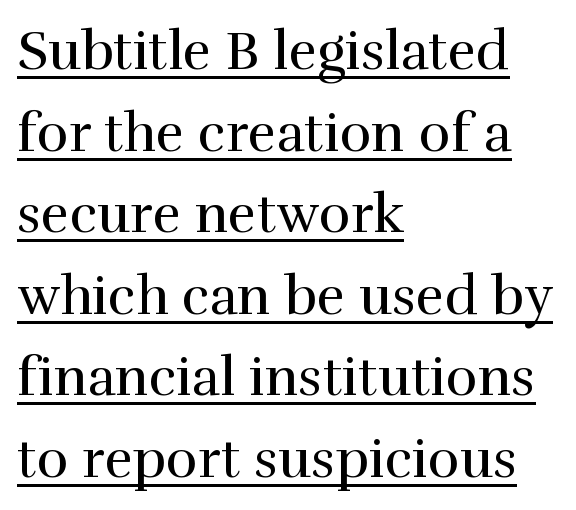
Nobody touched the tracking dial on this one. Underline: present. The typeface chosen for these lines features serifs. Is there much room between lines? A standard amount, neither cramped nor airy.
